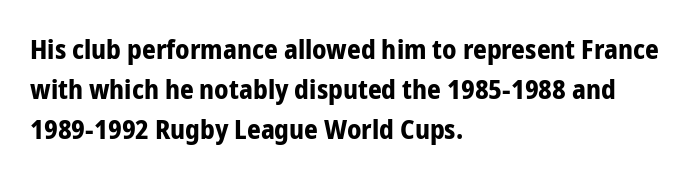
{"italic": "no", "bold": "yes", "underline": "no", "align": "left", "line_spacing": "normal", "line_spacing_ratio": 1.49, "letter_spacing": "normal", "letter_spacing_em": 0.0, "glyph_px": 27}
